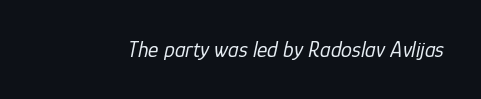
Compared with typical body copy, the letter spacing here is the same. Style check: oblique. Stems here are at most as thick as an everyday book face. Bare-footed words on every line.
